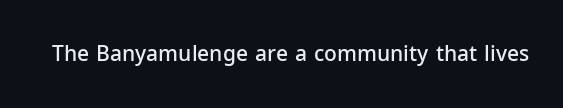
Typesetter's note: demi weight, one step under bold. The specimen omits any rule beneath the text block's lines. Is there any slant? The stems are plumb. Does extra space separate the letters? No, they use regular spacing.
